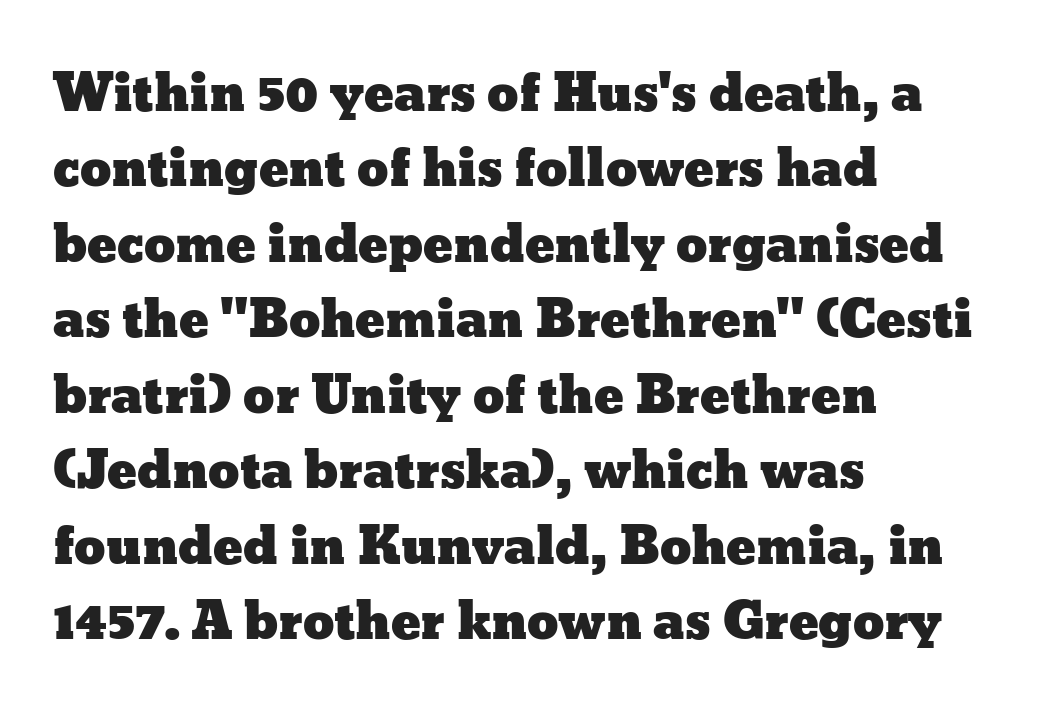
{"italic": "no", "width": "wide", "stroke_contrast": "low", "x_height": "medium", "monospaced": "no", "underline": "no", "align": "left", "line_spacing": "normal", "line_spacing_ratio": 1.51, "letter_spacing": "normal", "letter_spacing_em": 0.0, "glyph_px": 50}
